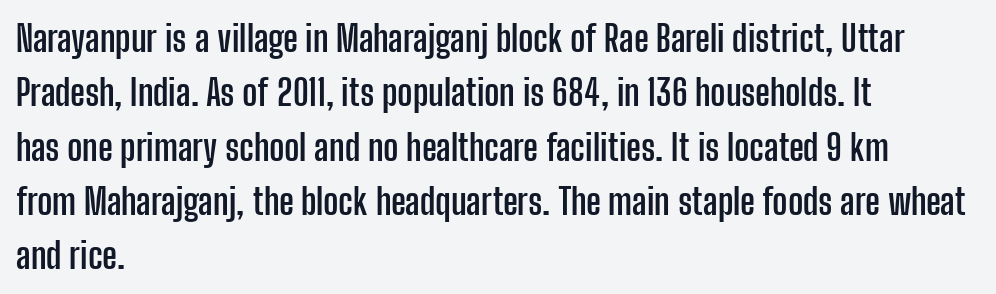
The image shows 36 px semibold, condensed sans-serif type, upright; set left-aligned, normal line spacing (1.51x), normal letter spacing, not underlined; low stroke contrast and a medium x-height.
